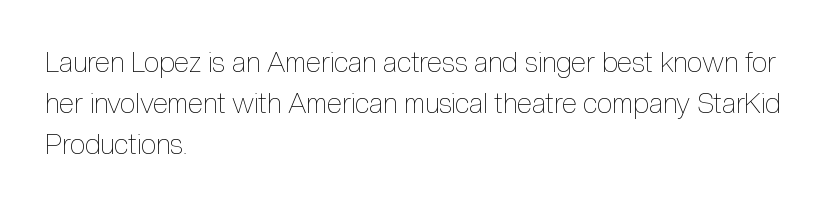
Q: Is the text bold? A: No.
Q: Is the text italic (slanted)? A: No, it is upright.
Q: Is the text underlined? A: No.
Q: How is the paragraph aligned? A: Left-aligned.
Q: Is the spacing between letters normal or unusually wide? A: Normal.
Q: Is the spacing between lines tight, normal or loose? A: Normal.
Q: Width (condensed, normal, or wide)? A: Condensed.
Q: x-height? A: Medium.
Q: Monospaced? A: No.
